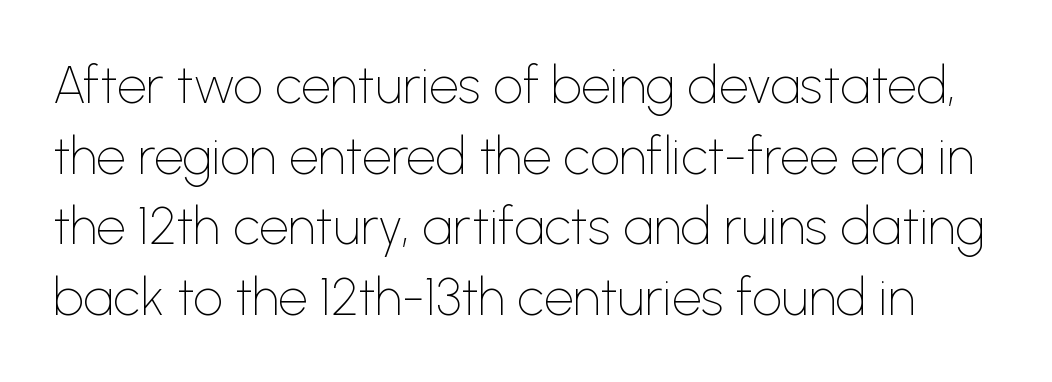
Q: Is the text bold? A: No.
Q: Is the text italic (slanted)? A: No, it is upright.
Q: Is the typeface a serif or a sans-serif typeface? A: Sans-serif.
Q: Is the text underlined? A: No.
Q: Is the spacing between letters normal or unusually wide? A: Normal.
Q: Is the spacing between lines tight, normal or loose? A: Normal.
Q: Width (condensed, normal, or wide)? A: Normal.
Q: Stroke contrast? A: Low.
Q: x-height? A: Medium.
Q: Monospaced? A: No.
